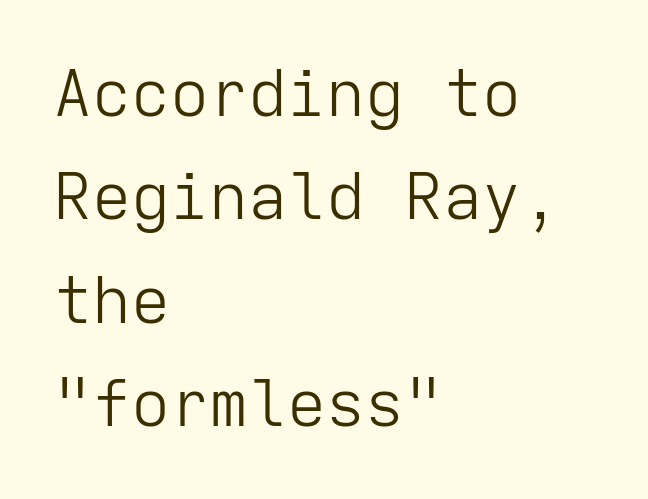
The image shows 65 px light sans-serif type, upright, monospaced; set left-aligned, normal line spacing (1.59x), normal letter spacing, not underlined; low stroke contrast and a medium x-height.
